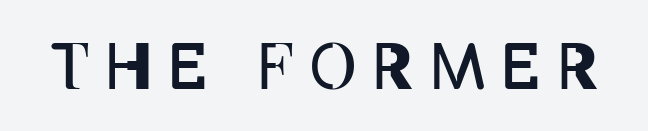
Q: Is the text bold? A: No.
Q: Is the text italic (slanted)? A: No, it is upright.
Q: Is the text underlined? A: No.
Q: Is the spacing between letters normal or unusually wide? A: Unusually wide.
Q: Width (condensed, normal, or wide)? A: Condensed.
Q: Stroke contrast? A: Low.
Q: x-height? A: Large.
Q: Monospaced? A: No.
